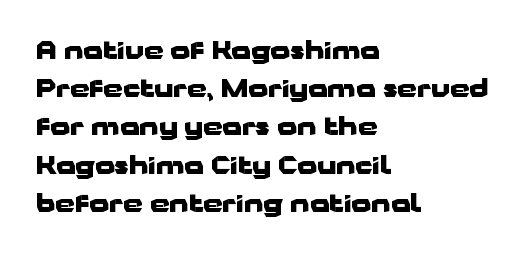
The image shows 25 px bold type, upright; set left-aligned, normal line spacing (1.53x), normal letter spacing, not underlined.
